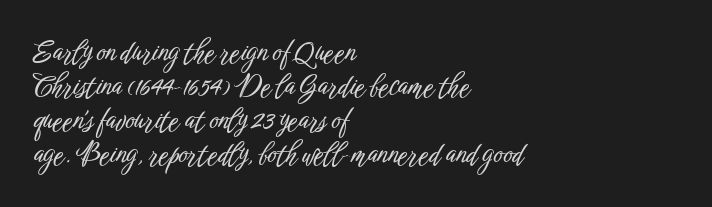
Q: Is the text italic (slanted)? A: Yes.
Q: Is the typeface a serif or a sans-serif typeface? A: Sans-serif.
Q: Is the text underlined? A: No.
Q: How is the paragraph aligned? A: Left-aligned.
Q: Is the spacing between letters normal or unusually wide? A: Normal.
Q: Width (condensed, normal, or wide)? A: Condensed.
Q: Stroke contrast? A: Low.
Q: x-height? A: Medium.
Q: Monospaced? A: No.
